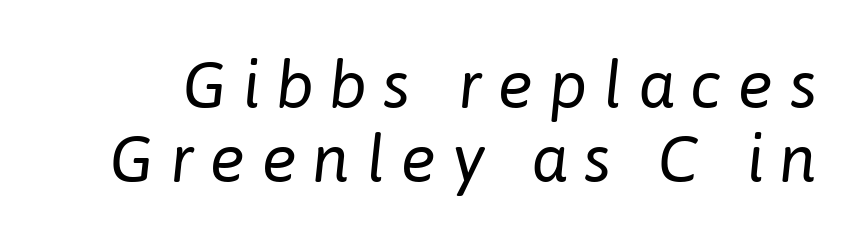
The image shows 66 px regular-weight type, italic (leaning right); set tight line spacing (1.12x), unusually wide letter spacing (+0.24 em), not underlined; low stroke contrast and a medium x-height.
